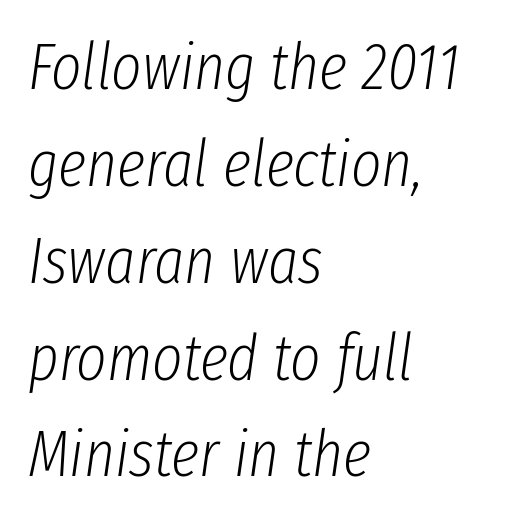
The image shows 65 px light, condensed type, italic (leaning right); set left-aligned, normal line spacing (1.49x), normal letter spacing, not underlined; low stroke contrast and a medium x-height.
